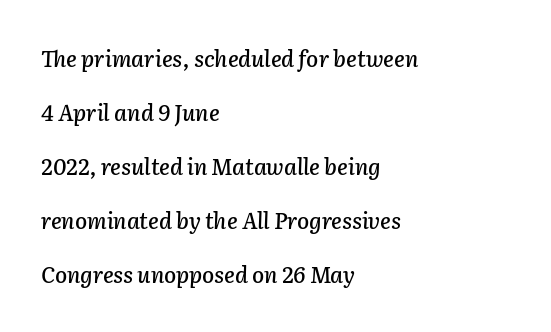
Q: Is the text italic (slanted)? A: Yes, it leans right by about 2 degrees.
Q: Is the text underlined? A: No.
Q: How is the paragraph aligned? A: Left-aligned.
Q: Is the spacing between letters normal or unusually wide? A: Normal.
Q: Is the spacing between lines tight, normal or loose? A: Loose.
